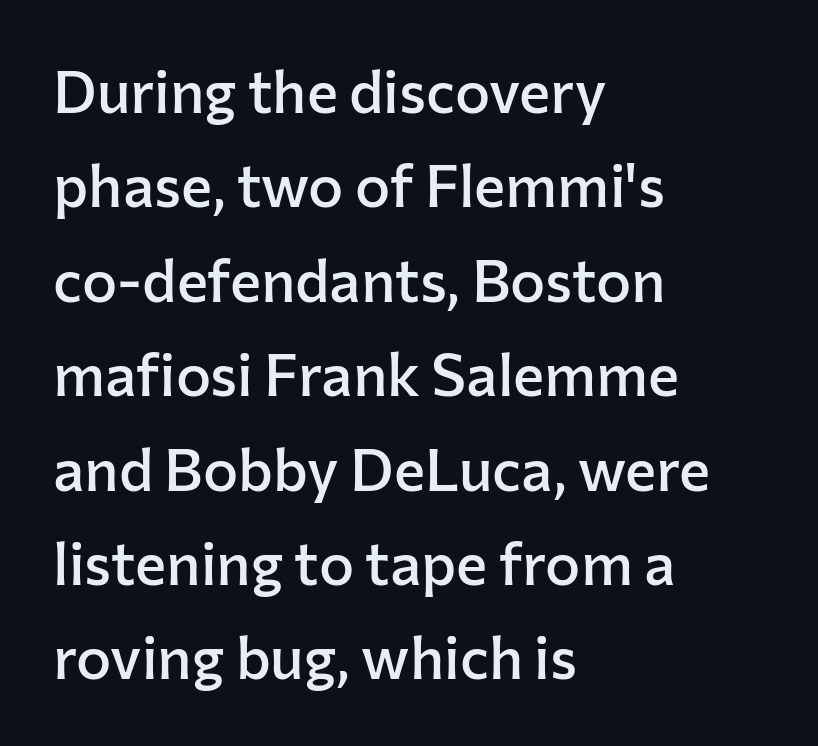
Q: Is the text bold? A: Semi-bold.
Q: Is the text italic (slanted)? A: No, it is upright.
Q: Is the typeface a serif or a sans-serif typeface? A: Sans-serif.
Q: Is the text underlined? A: No.
Q: How is the paragraph aligned? A: Left-aligned.
Q: Is the spacing between letters normal or unusually wide? A: Normal.
Q: Is the spacing between lines tight, normal or loose? A: Normal.
Q: Width (condensed, normal, or wide)? A: Normal.
Q: Stroke contrast? A: Low.
Q: x-height? A: Medium.
Q: Monospaced? A: No.
